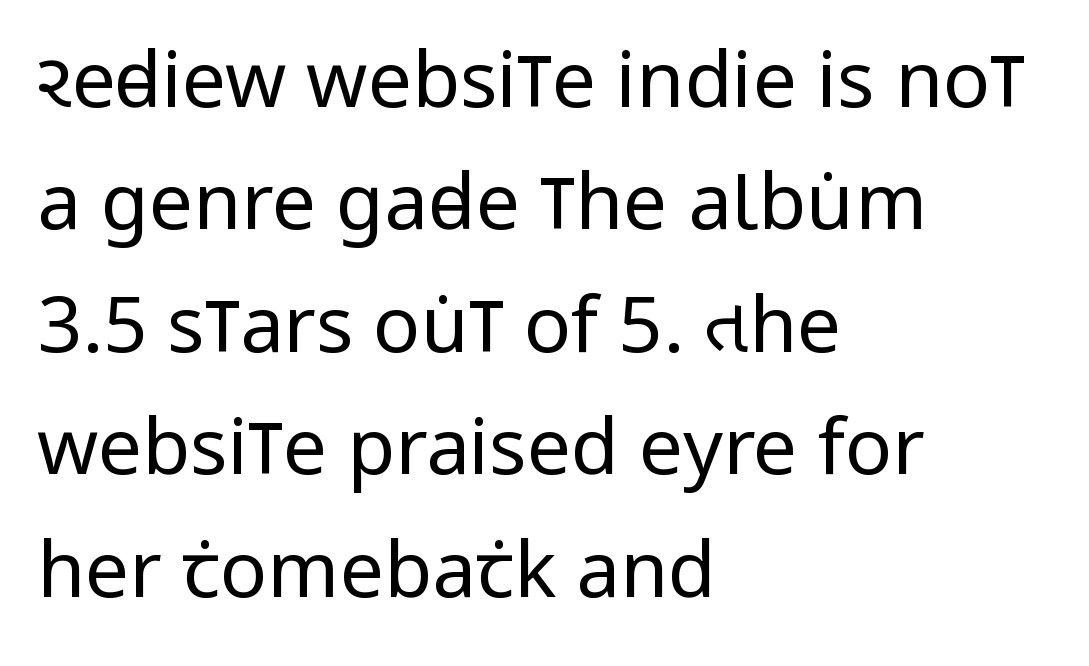
Q: Is the text bold? A: No.
Q: Is the text italic (slanted)? A: No, it is upright.
Q: Is the typeface a serif or a sans-serif typeface? A: Sans-serif.
Q: Is the text underlined? A: No.
Q: How is the paragraph aligned? A: Left-aligned.
Q: Is the spacing between letters normal or unusually wide? A: Normal.
Q: Is the spacing between lines tight, normal or loose? A: Normal.
Q: Width (condensed, normal, or wide)? A: Condensed.
Q: Stroke contrast? A: Low.
Q: x-height? A: Large.
Q: Monospaced? A: No.
